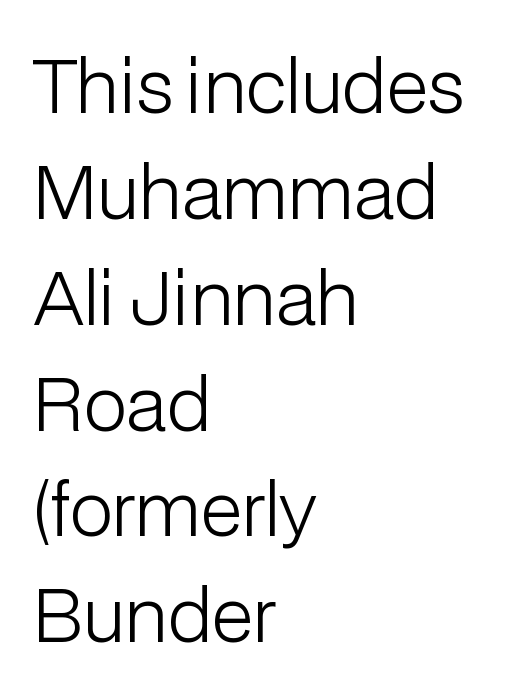
The image shows 72 px light sans-serif type, upright; set left-aligned, normal line spacing (1.47x), normal letter spacing, not underlined; low stroke contrast and a medium x-height.
